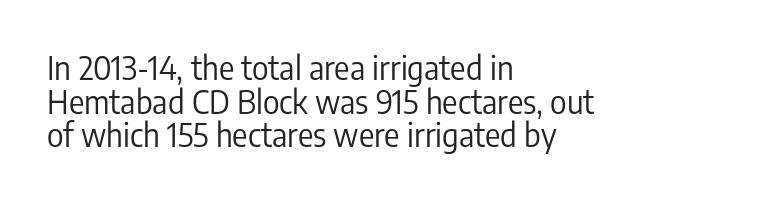
This sample uses a sans-serif face. The string is rendered with underlining switched off. Characters remain perfectly vertical along every line. Alignment: flush left. A quiet, ordinary-to-light weight characterises the typeface.
